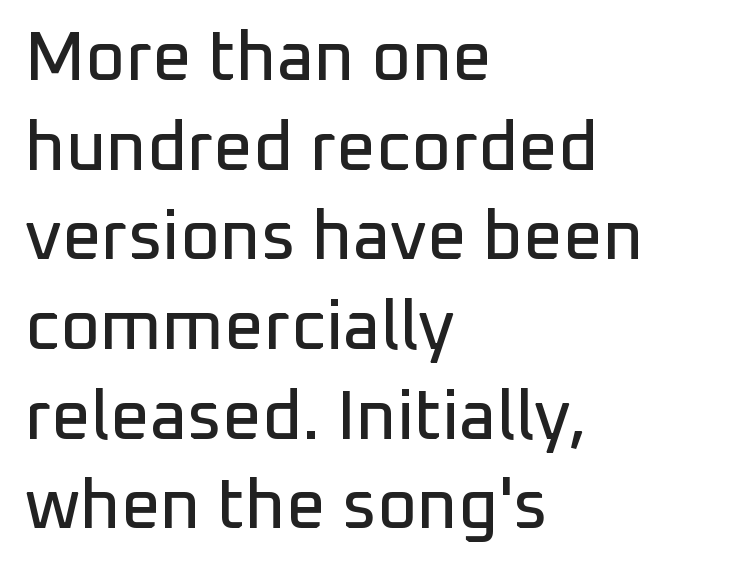
Q: Is the text italic (slanted)? A: No, it is upright.
Q: Is the typeface a serif or a sans-serif typeface? A: Sans-serif.
Q: Is the text underlined? A: No.
Q: How is the paragraph aligned? A: Left-aligned.
Q: Is the spacing between letters normal or unusually wide? A: Normal.
Q: Is the spacing between lines tight, normal or loose? A: Normal.
Q: Width (condensed, normal, or wide)? A: Normal.
Q: Stroke contrast? A: Low.
Q: x-height? A: Medium.
Q: Monospaced? A: No.
